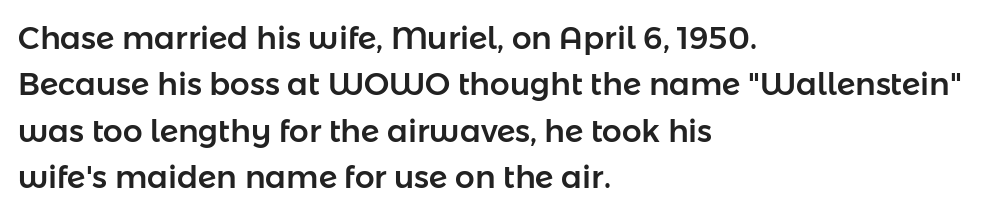
The image shows 31 px sans-serif type, upright; set left-aligned, normal line spacing (1.5x), normal letter spacing, not underlined; low stroke contrast and a medium x-height.
